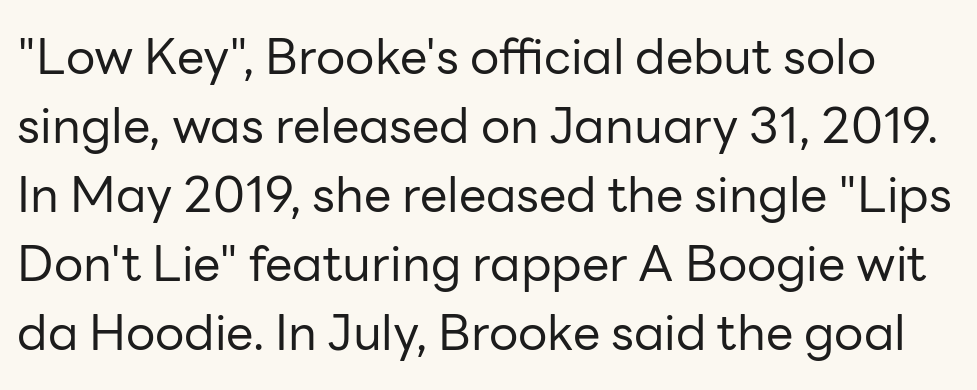
Q: Is the text bold? A: No.
Q: Is the text italic (slanted)? A: No, it is upright.
Q: Is the typeface a serif or a sans-serif typeface? A: Sans-serif.
Q: Is the text underlined? A: No.
Q: Is the spacing between letters normal or unusually wide? A: Normal.
Q: Is the spacing between lines tight, normal or loose? A: Normal.
Q: Width (condensed, normal, or wide)? A: Normal.
Q: Stroke contrast? A: Low.
Q: x-height? A: Medium.
Q: Monospaced? A: No.
